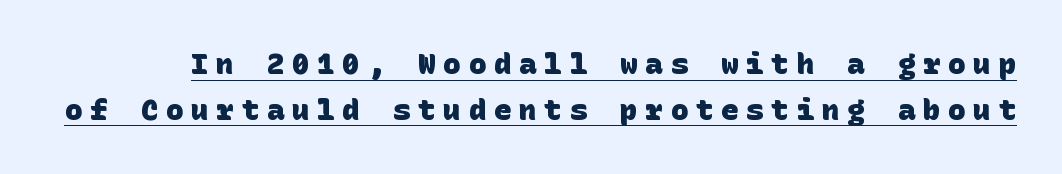
The type is letterspaced generously, with wide tracking. The passage shown is underscored from start to finish. Compared with typical paragraphs, the rows here are spaced about the same. Heavy, bold letterforms. A sans-serif font was chosen for this passage.
